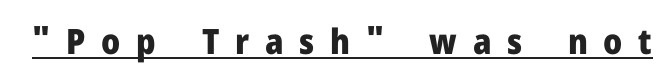
The image shows 35 px heavy sans-serif type, upright; set unusually wide letter spacing (+0.45 em), underlined; low stroke contrast and a medium x-height.
